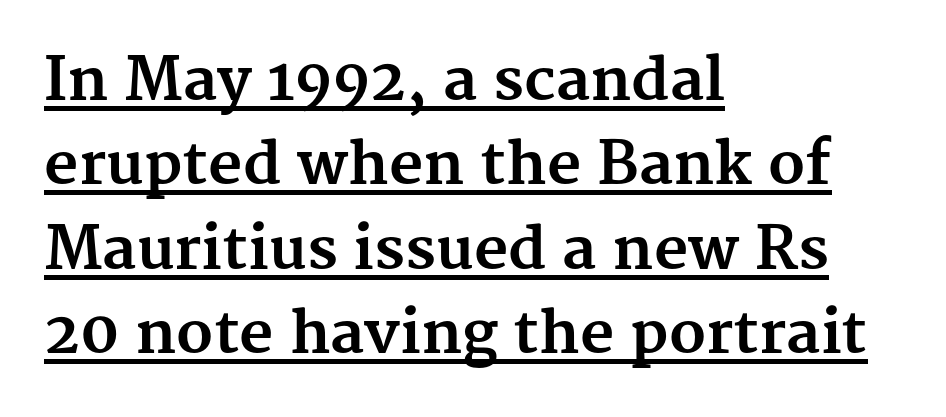
This is underlined copy, the kind a proofreader might mark for attention. Students, note that the glyphs here touch the page at normal intervals. The letters advance in unequal steps, a hallmark of proportional type. Pretty heavy lettering here — definitely bold. Leftover space on each line is placed entirely after the last word.
